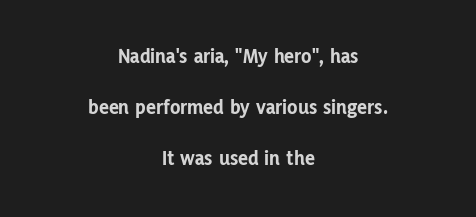
This is the regular roman posture of the typeface. Strong, thick strokes mark this as bold type. Rule under the text: the space is simply empty. How would I describe the line gaps? Wide and relaxed. The passage shown has conventional tracking throughout. One-word summary of the alignment: center.
